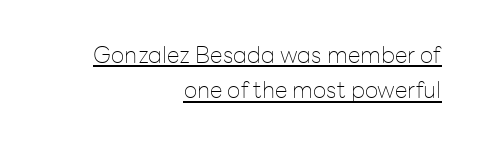
Q: Is the text bold? A: No.
Q: Is the text italic (slanted)? A: No, it is upright.
Q: Is the text underlined? A: Yes.
Q: How is the paragraph aligned? A: Right-aligned.
Q: Is the spacing between letters normal or unusually wide? A: Normal.
Q: Is the spacing between lines tight, normal or loose? A: Normal.
